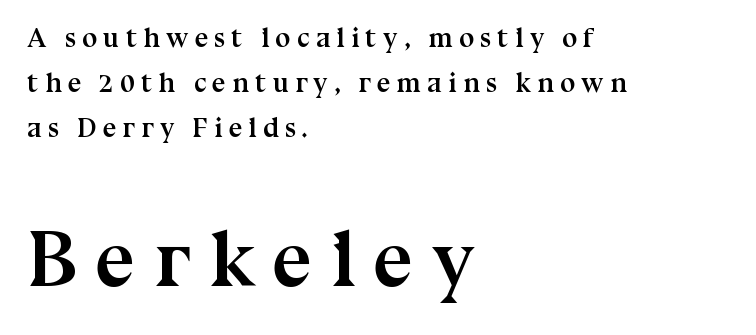
To sum up the face: it has serifs. The horizontal fit of the characters is loose and conspicuously gappy. Larger block? The one below; the one above is distinctly smaller. These lines sit exactly where default settings would place them. Words float on clear page, feet unadorned.
